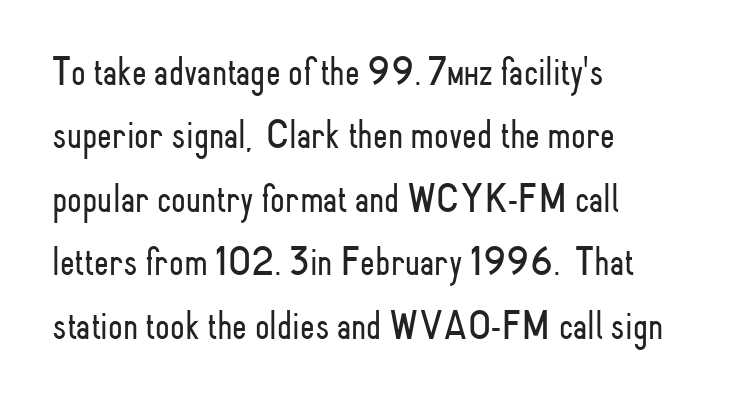
The image shows 42 px light, condensed sans-serif type, upright; set left-aligned, normal line spacing (1.51x), normal letter spacing, not underlined; low stroke contrast and a small x-height.
